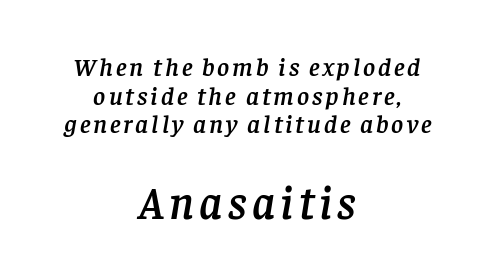
{"serif": "yes", "italic": "yes", "lean": "right", "slant_degrees": 8, "width": "normal", "stroke_contrast": "low", "x_height": "large", "monospaced": "no", "underline": "no", "align": "center", "line_spacing": "tight", "line_spacing_ratio": 1.1, "larger_block": "second", "size_ratio": 1.77, "glyph_px": 46}
